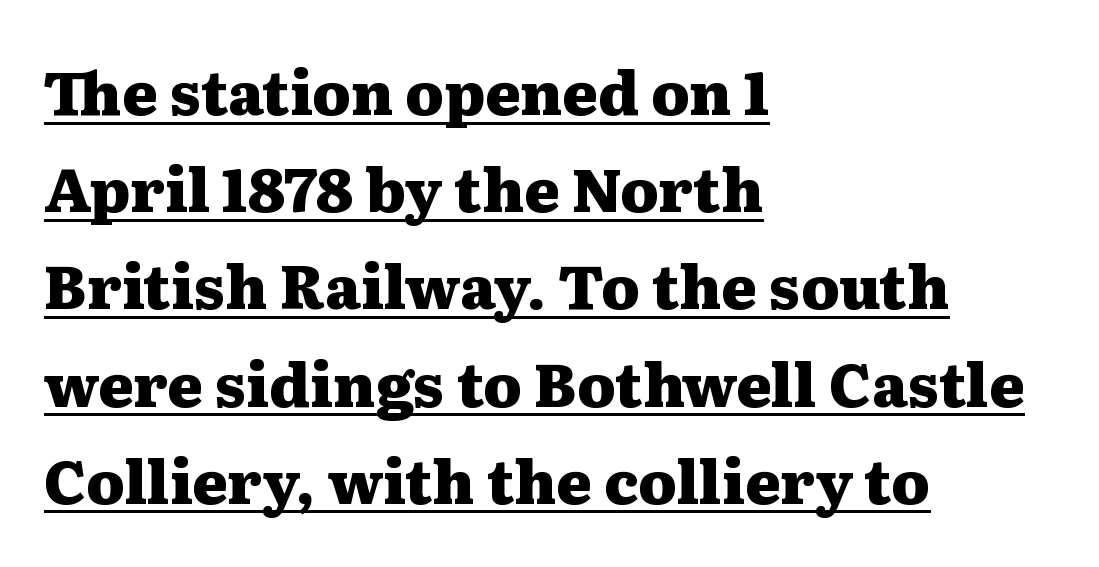
The image shows 60 px heavy, wide serif type, upright; set left-aligned, normal line spacing (1.62x), normal letter spacing, underlined; medium stroke contrast and a medium x-height.
